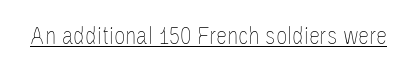
The letterforms sit at book weight or below. Posture: upright roman. Here the glyphs are tracked normally, forming tight word shapes. The words here are underlined.
